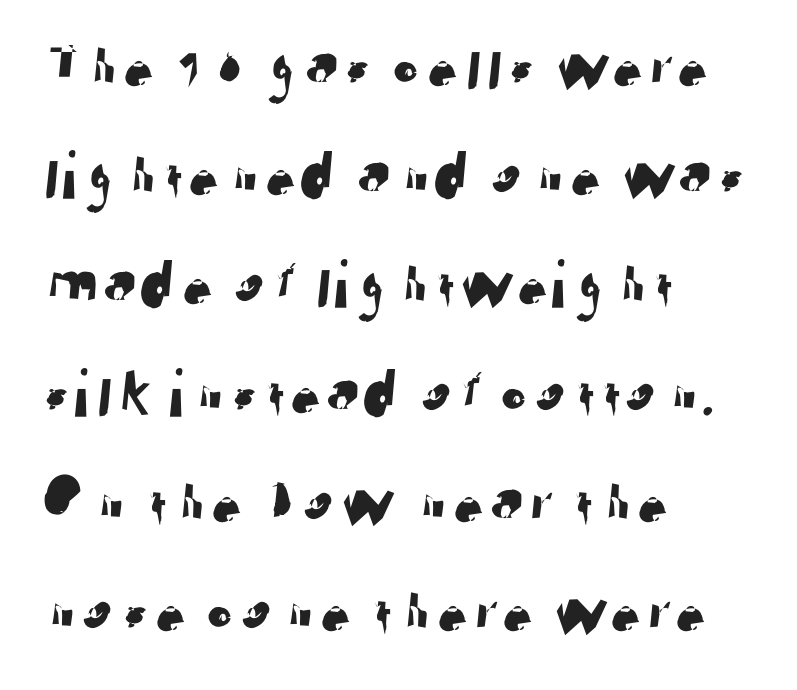
The line-height multiplier appears to be the usual default. The passage shown has conventional tracking throughout. The rendering shows plain stroke endings on the letterforms — a sans-serif design. Underlining? Definitely not there.
